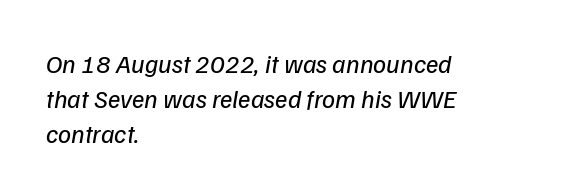
The gap between lines stays unmarked. Words appear dense and cohesive because spacing is normal. Is there much room between lines? A standard amount, neither cramped nor airy. The rag falls on the right side of this text block. Vertical stems look standard width or narrower in stroke.
